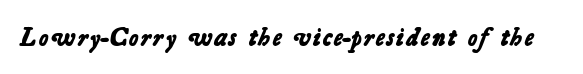
{"bold": "yes", "underline": "no", "letter_spacing": "normal", "letter_spacing_em": 0.0, "glyph_px": 26}
